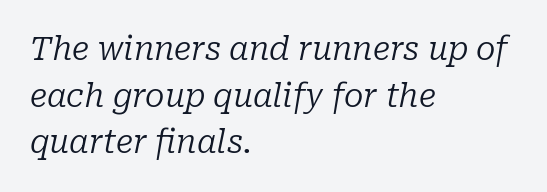
The image shows 32 px regular-weight serif type, italic (leaning right); set left-aligned, normal line spacing (1.46x), normal letter spacing, not underlined; low stroke contrast and a medium x-height.
